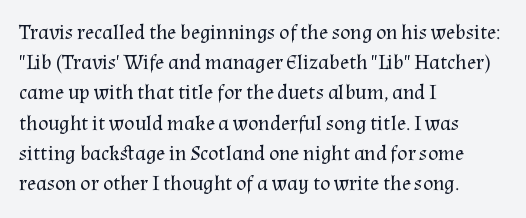
Q: Is the text bold? A: No.
Q: Is the text italic (slanted)? A: No, it is upright.
Q: Is the text underlined? A: No.
Q: How is the paragraph aligned? A: Left-aligned.
Q: Is the spacing between letters normal or unusually wide? A: Normal.
Q: Is the spacing between lines tight, normal or loose? A: Normal.
